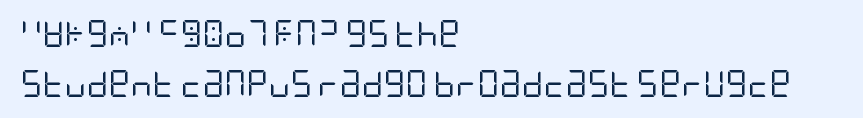
Characters follow at the spacing the type designer built in. This is not heavy type; no bold has been used. Any mark beneath the type? The region is blank. The letters stand upright; this is a roman face. If you drew a ruler down the left edge, every line would touch it.
